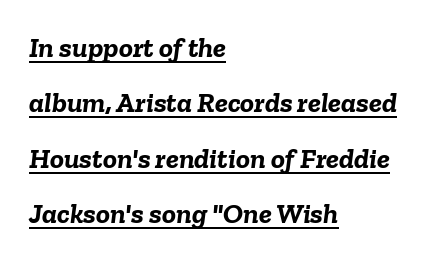
The image shows 29 px semibold type, italic (leaning right); set left-aligned, loose line spacing (1.91x), normal letter spacing, underlined; low stroke contrast and a medium x-height.
